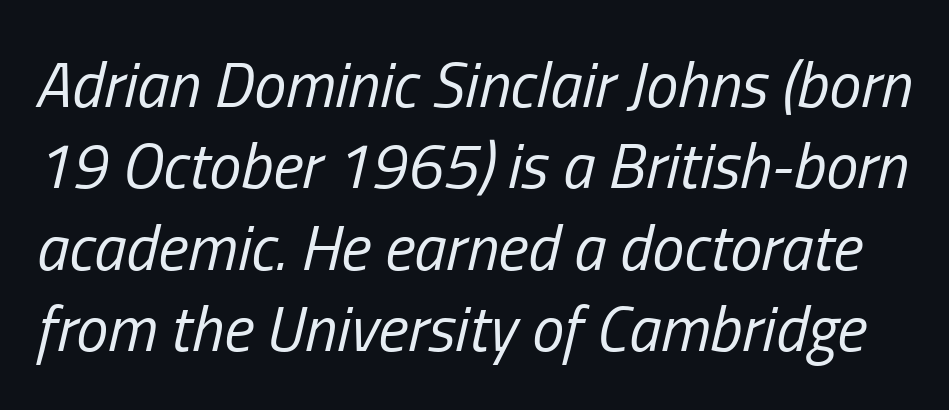
Q: Is the text bold? A: No.
Q: Is the text italic (slanted)? A: Yes, it leans right by about 13 degrees.
Q: Is the text underlined? A: No.
Q: Is the spacing between letters normal or unusually wide? A: Normal.
Q: Is the spacing between lines tight, normal or loose? A: Normal.
Q: Width (condensed, normal, or wide)? A: Condensed.
Q: Stroke contrast? A: Low.
Q: x-height? A: Medium.
Q: Monospaced? A: No.
